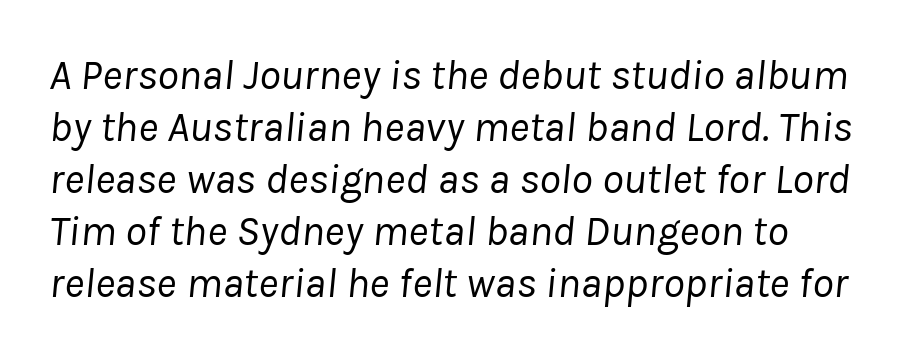
Q: Is the text bold? A: No.
Q: Is the text italic (slanted)? A: Yes, it leans right by about 8 degrees.
Q: Is the text underlined? A: No.
Q: Is the spacing between letters normal or unusually wide? A: Normal.
Q: Width (condensed, normal, or wide)? A: Normal.
Q: Stroke contrast? A: Low.
Q: x-height? A: Medium.
Q: Monospaced? A: No.
